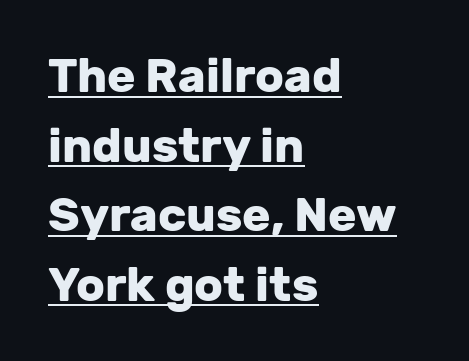
The image shows 47 px heavy sans-serif type, upright; set left-aligned, normal line spacing (1.48x), normal letter spacing, underlined; low stroke contrast and a medium x-height.
